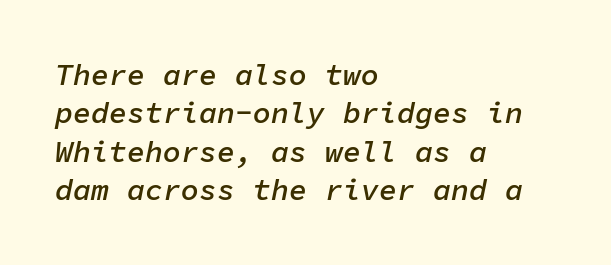
The passage shown is typed in a monospace face where columns stay perfectly aligned. Leftover space on each line is placed entirely after the last word. Tall strokes in this sample are angled rather than plumb. Each new line begins a customary step beneath the previous one. Compared with an ordinary text face, these strokes are moderately heavier — a semibold.
